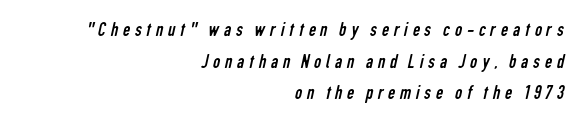
Is the block centered? No — it sits flush against the right margin. Caption: face not bold, strokes unweighted. Nobody drew a line under any word here. One glance says typical: line gaps are just what's usual. Observe the wide spacing: letters keep a clear distance from each other.
